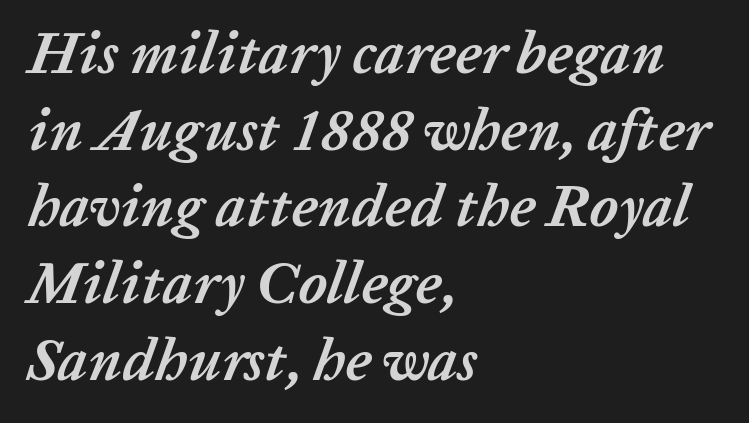
The image shows 59 px semibold type, italic (leaning right); set left-aligned, normal line spacing (1.3x), normal letter spacing, not underlined; low stroke contrast and a medium x-height.
